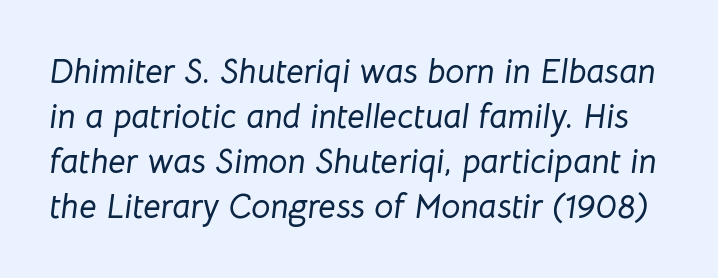
{"italic": "yes", "lean": "right", "slant_degrees": 8, "width": "normal", "stroke_contrast": "low", "x_height": "medium", "monospaced": "no", "underline": "no", "line_spacing": "normal", "line_spacing_ratio": 1.32, "letter_spacing": "normal", "letter_spacing_em": 0.0, "glyph_px": 34}
